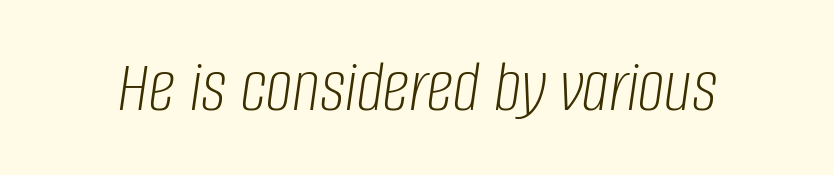
{"italic": "yes", "lean": "right", "slant_degrees": 8, "bold": "no", "weight": "light", "width": "condensed", "stroke_contrast": "low", "x_height": "large", "monospaced": "no", "underline": "no", "letter_spacing": "normal", "letter_spacing_em": 0.0, "glyph_px": 75}
